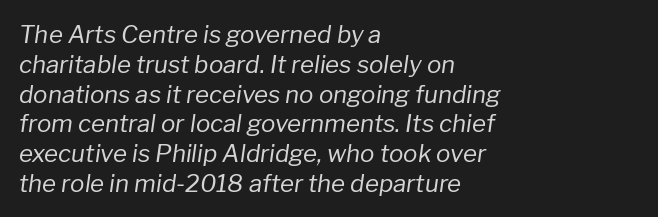
Q: Is the text bold? A: No.
Q: Is the text italic (slanted)? A: Yes, it leans right by about 8 degrees.
Q: Is the text underlined? A: No.
Q: How is the paragraph aligned? A: Left-aligned.
Q: Is the spacing between letters normal or unusually wide? A: Normal.
